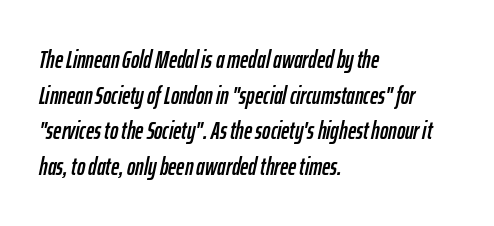
Leading matches the norm, producing a regular column. Horizontally, the lines are justified to the leading edge only. The baseline area is clear. Students, note that the glyphs here touch the page at normal intervals.
